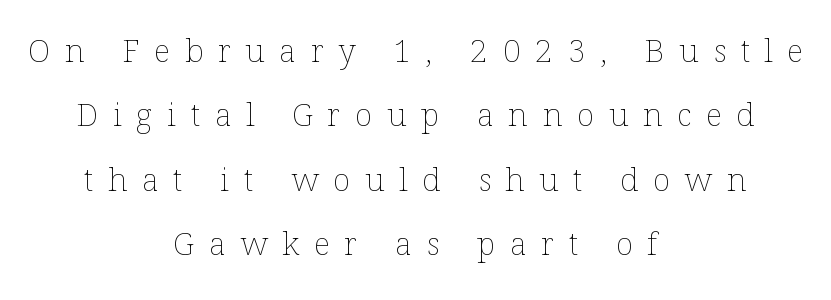
{"italic": "no", "bold": "no", "weight": "thin", "width": "normal", "stroke_contrast": "low", "x_height": "medium", "monospaced": "no", "underline": "no", "align": "center", "line_spacing": "loose", "line_spacing_ratio": 2.01, "letter_spacing": "wide", "letter_spacing_em": 0.46, "glyph_px": 32}
